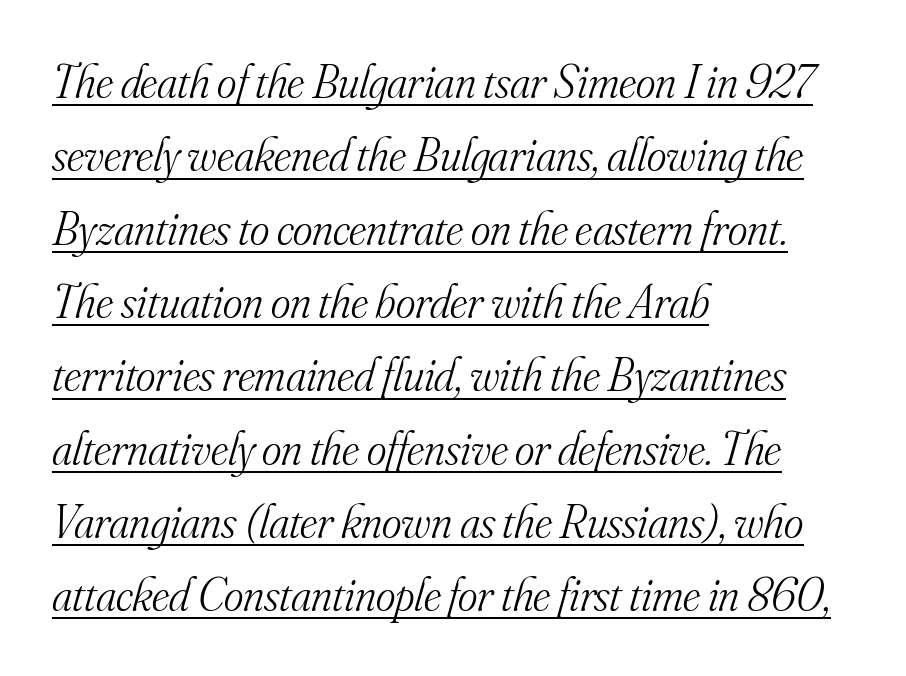
{"serif": "yes", "italic": "yes", "lean": "right", "slant_degrees": 16, "bold": "no", "weight": "light", "width": "normal", "stroke_contrast": "medium", "x_height": "small", "monospaced": "no", "underline": "yes", "align": "left", "line_spacing": "normal", "line_spacing_ratio": 1.56, "letter_spacing": "normal", "letter_spacing_em": 0.0, "glyph_px": 47}
